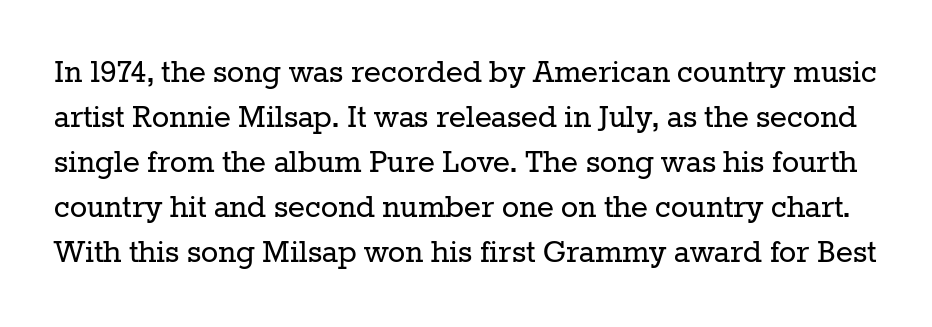
The letters advance in unequal steps, a hallmark of proportional type. The letterforms sit shoulder to shoulder at normal distance. No italicization has been applied; the sample stays upright. Each letter's strokes conclude with small projecting serifs. Caption: face not bold, strokes unweighted.
